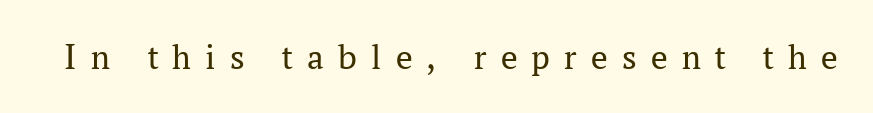
The image shows 37 px regular-weight serif type, upright; set unusually wide letter spacing (+0.39 em), not underlined; medium stroke contrast and a medium x-height.
